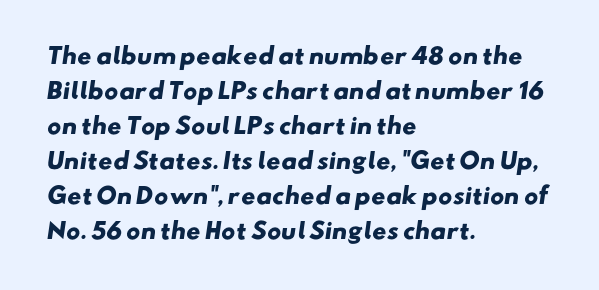
{"bold": "yes", "underline": "no", "align": "left", "line_spacing": "normal", "line_spacing_ratio": 1.59, "letter_spacing": "normal", "letter_spacing_em": 0.0, "glyph_px": 22}
